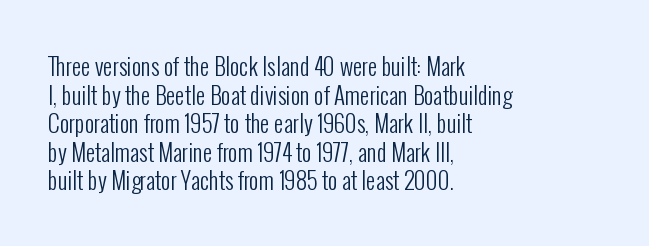
Beneath every word, the page is bare. On a weight scale, this lands at 450 or below. Look at the tracking — it's just the regular setting, nothing added. The typesetter chose a ragged-right arrangement here. Upright lettering throughout.
